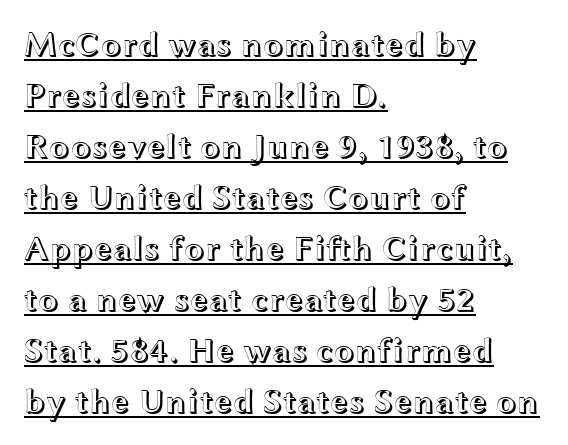
{"italic": "no", "width": "wide", "x_height": "medium", "monospaced": "no", "underline": "yes", "align": "left", "line_spacing": "normal", "line_spacing_ratio": 1.5, "letter_spacing": "normal", "letter_spacing_em": 0.0, "glyph_px": 34}
